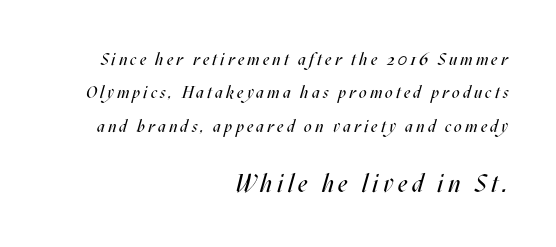
The image shows 25 px text type, italic (leaning right); set right-aligned, loose line spacing (1.96x), not underlined; the second (bottom) block is 1.47x larger.
